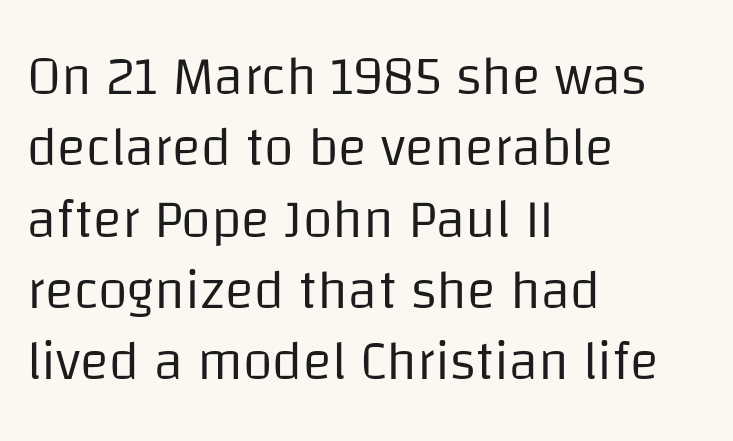
Q: Is the text bold? A: No.
Q: Is the text italic (slanted)? A: No, it is upright.
Q: Is the typeface a serif or a sans-serif typeface? A: Sans-serif.
Q: Is the text underlined? A: No.
Q: How is the paragraph aligned? A: Left-aligned.
Q: Is the spacing between letters normal or unusually wide? A: Normal.
Q: Is the spacing between lines tight, normal or loose? A: Normal.
Q: Width (condensed, normal, or wide)? A: Normal.
Q: Stroke contrast? A: Low.
Q: x-height? A: Large.
Q: Monospaced? A: No.
